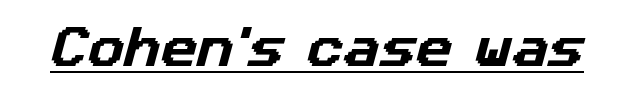
The image shows 45 px sans-serif type; set normal letter spacing, underlined; low stroke contrast and a medium x-height.
